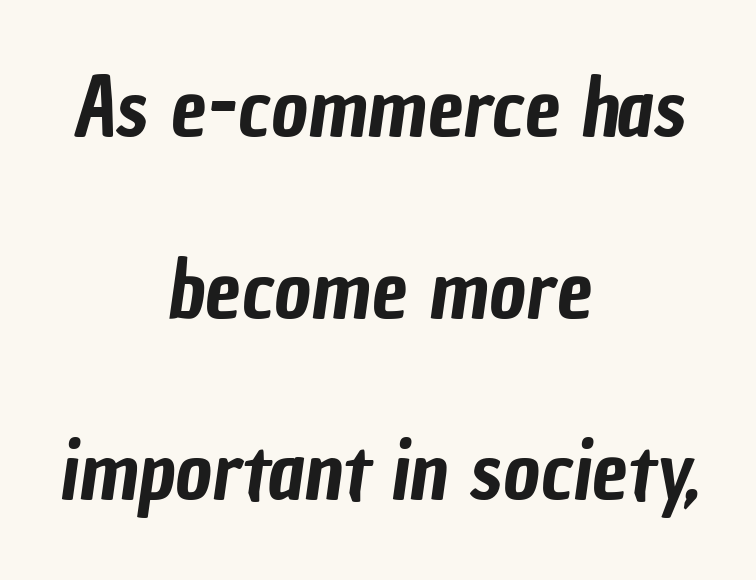
The line texture is even and compact thanks to regular tracking. Here the designer chose a conventional face with non-uniform glyph widths. Typeset on center — no edge is straight. Note: no serifs on the glyphs. Only glyphs here, with clear space below each row.
